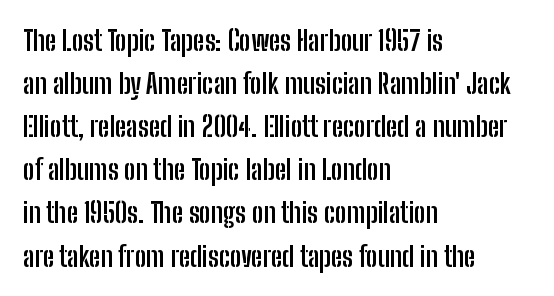
Q: Is the text bold? A: Yes.
Q: Is the text italic (slanted)? A: No, it is upright.
Q: Is the typeface a serif or a sans-serif typeface? A: Sans-serif.
Q: Is the text underlined? A: No.
Q: How is the paragraph aligned? A: Left-aligned.
Q: Is the spacing between letters normal or unusually wide? A: Normal.
Q: Is the spacing between lines tight, normal or loose? A: Normal.
Q: Width (condensed, normal, or wide)? A: Condensed.
Q: Stroke contrast? A: Low.
Q: x-height? A: Medium.
Q: Monospaced? A: No.
